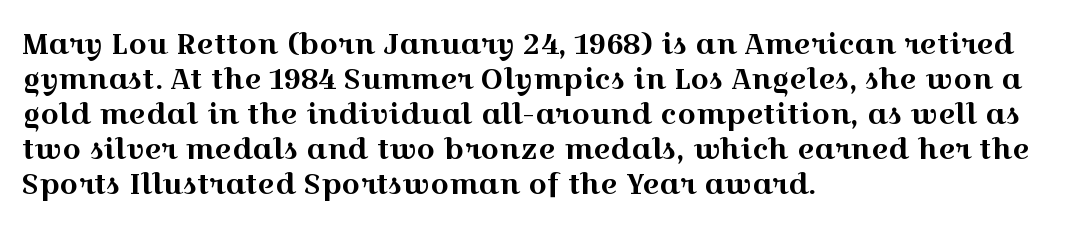
Q: Is the text italic (slanted)? A: No, it is upright.
Q: Is the typeface a serif or a sans-serif typeface? A: Serif.
Q: Is the text underlined? A: No.
Q: How is the paragraph aligned? A: Left-aligned.
Q: Is the spacing between letters normal or unusually wide? A: Normal.
Q: Width (condensed, normal, or wide)? A: Wide.
Q: x-height? A: Medium.
Q: Monospaced? A: No.
